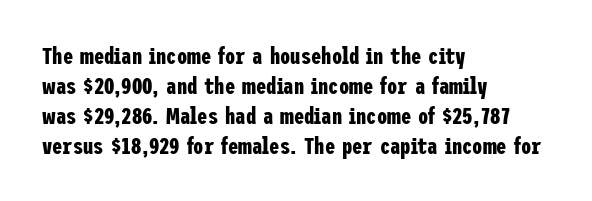
Designer's note — italics off, roman on. Clear beneath every line of the passage. Set as a true bold cut, around the 700 mark. How would I describe the line gaps? Plain and ordinary.
